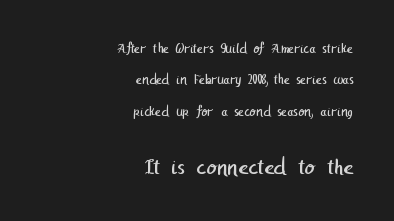
The image shows 24 px text type; set right-aligned, loose line spacing (2.25x), normal letter spacing, not underlined; the second (bottom) block is 1.71x larger.
